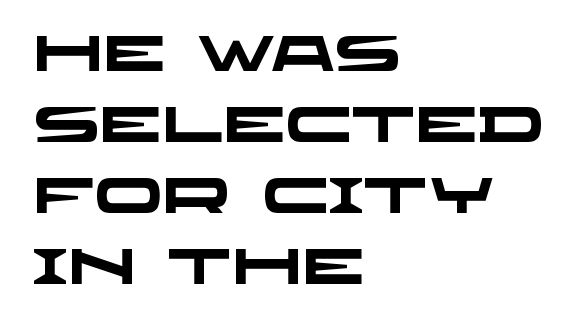
This sample is left-justified, so line endings fall wherever the words run out. Typesetter's note: full bold, strokes at maximum text heaviness. A typesetter would label this face a sans. Default kerning and tracking; the words read as compact shapes. Summary of vertical rhythm: regular, with standard interline spacing. Plain, unruled lines of type.
